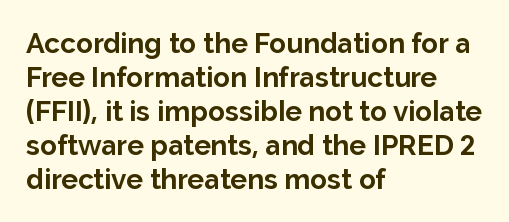
Proportional: the letters do not fall into vertical columns. The type sits square on the baseline with zero lean. Reading down the block, your eye returns to a fixed left position each line. Just letters on the line, the space beneath them empty. Nobody touched the tracking dial on this one.
